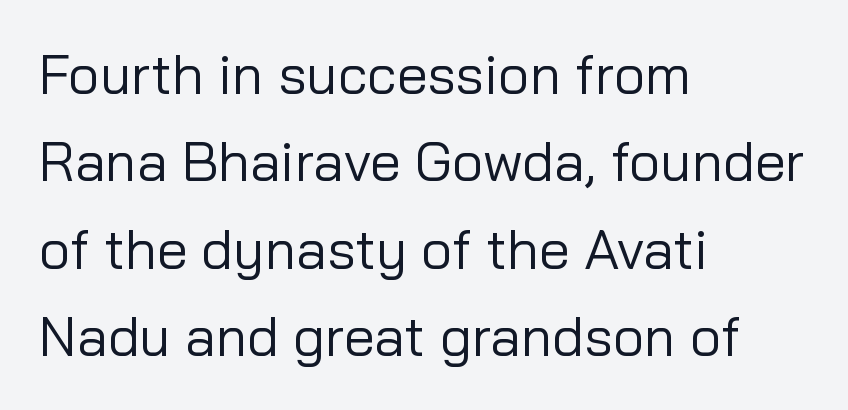
Q: Is the text bold? A: No.
Q: Is the text italic (slanted)? A: No, it is upright.
Q: Is the typeface a serif or a sans-serif typeface? A: Sans-serif.
Q: Is the text underlined? A: No.
Q: How is the paragraph aligned? A: Left-aligned.
Q: Is the spacing between letters normal or unusually wide? A: Normal.
Q: Is the spacing between lines tight, normal or loose? A: Normal.
Q: Width (condensed, normal, or wide)? A: Normal.
Q: Stroke contrast? A: Low.
Q: x-height? A: Medium.
Q: Monospaced? A: No.
